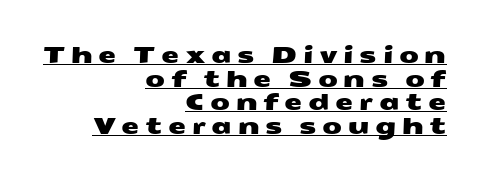
The image shows 23 px text type; set right-aligned, tight line spacing (1.03x), unusually wide letter spacing (+0.24 em), underlined.
